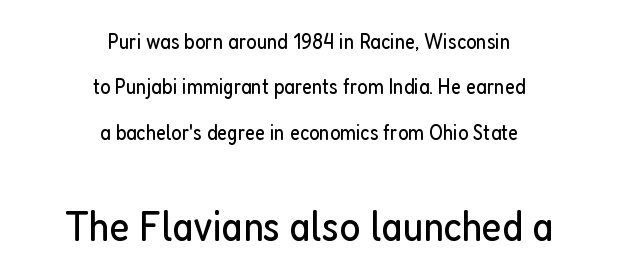
When letters stand straight like this, we call the style roman or upright. Reading down the column, the eye jumps a long way to each next line. Spacing verdict: proportional, widths tailored to each character. Observe the absence of serifs on each vertical stroke in this sample. Clear beneath every line of the passage. Typeset on center — no edge is straight.
